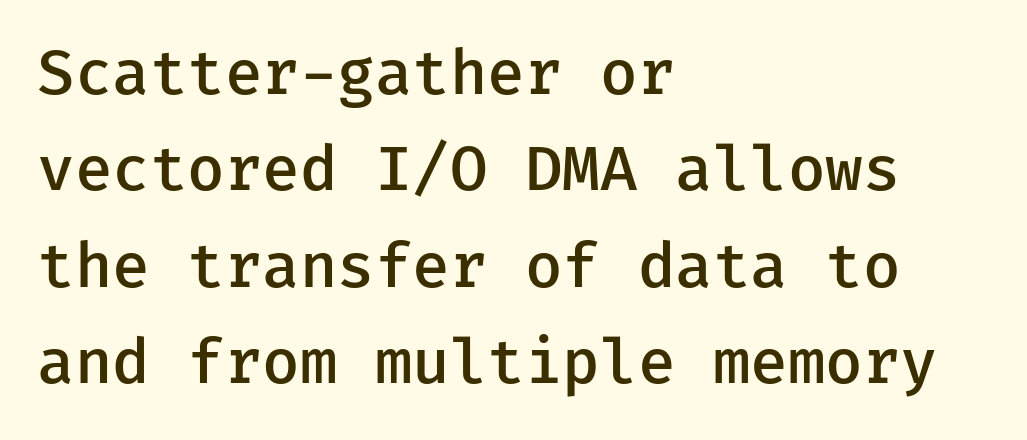
The image shows 61 px semibold sans-serif type, upright; set left-aligned, normal line spacing (1.58x), normal letter spacing, not underlined; low stroke contrast and a medium x-height.
